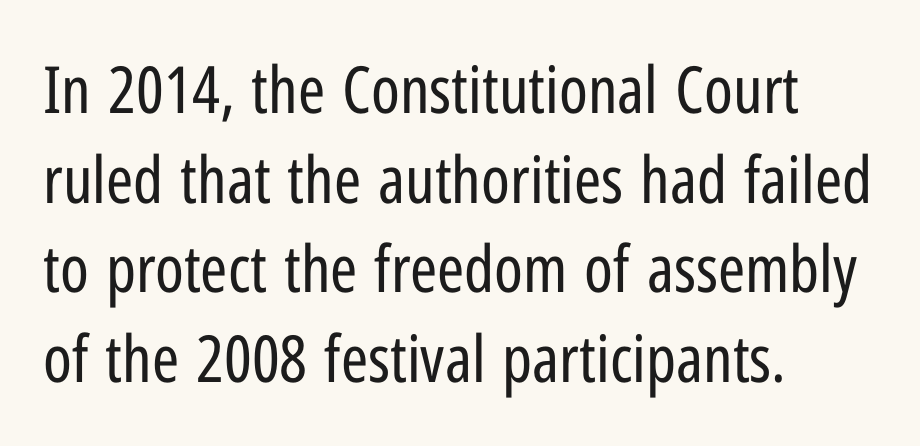
Compared with a centered layout, this one pins lines to the left instead. Baseline-to-baseline distance is the conventional proportion of letter height. Vertical stems look standard width or narrower in stroke. No word sits above an underline. The letters stand upright; this is a roman face. Honestly, the letter spacing is just normal — you wouldn't notice it.
